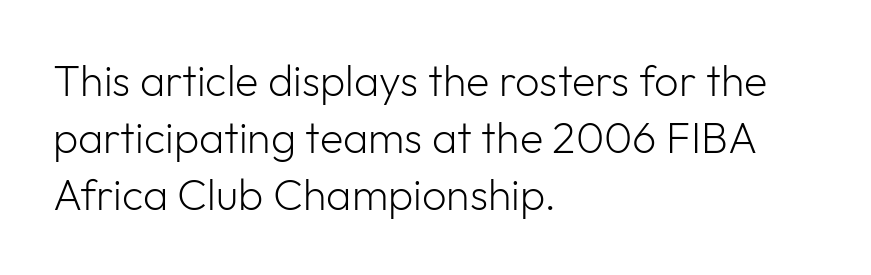
The foot of each line stays bare and open. Do the characters align in a grid? No, the font is proportional. The paragraph shown leans on its left margin. Weight: in the light-to-regular range.
